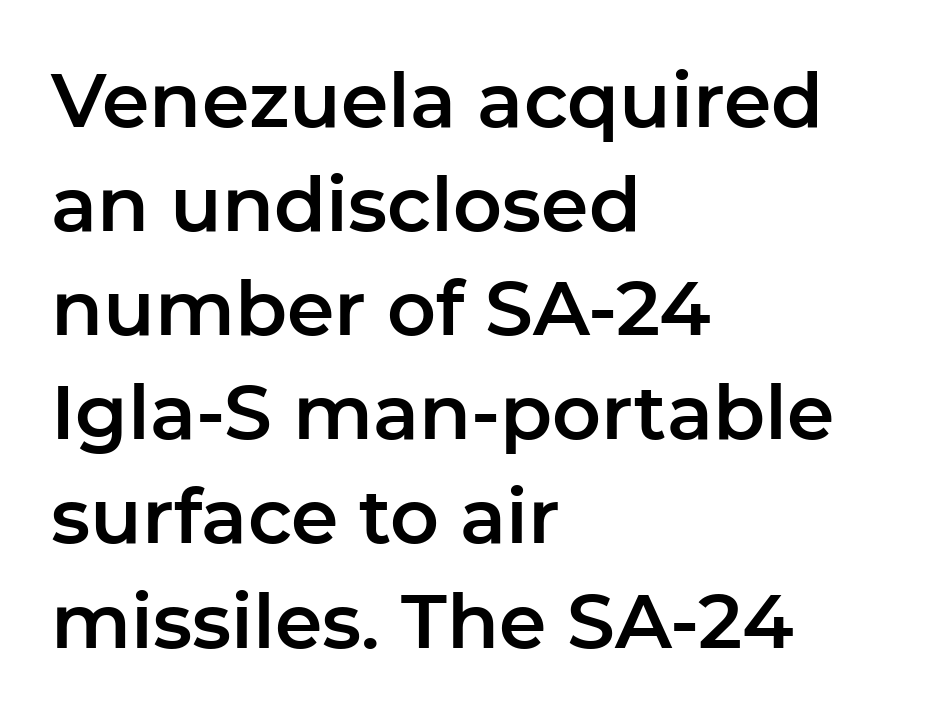
Descenders are the only things crossing below the line. This is roman type, the default non-slanted kind. The rendering keeps characters at their native spacing. Successive baselines arrive at the customary interval. Each letter's strokes conclude bluntly, with no projecting serifs. Each line starts at the same left margin while the right side varies.
